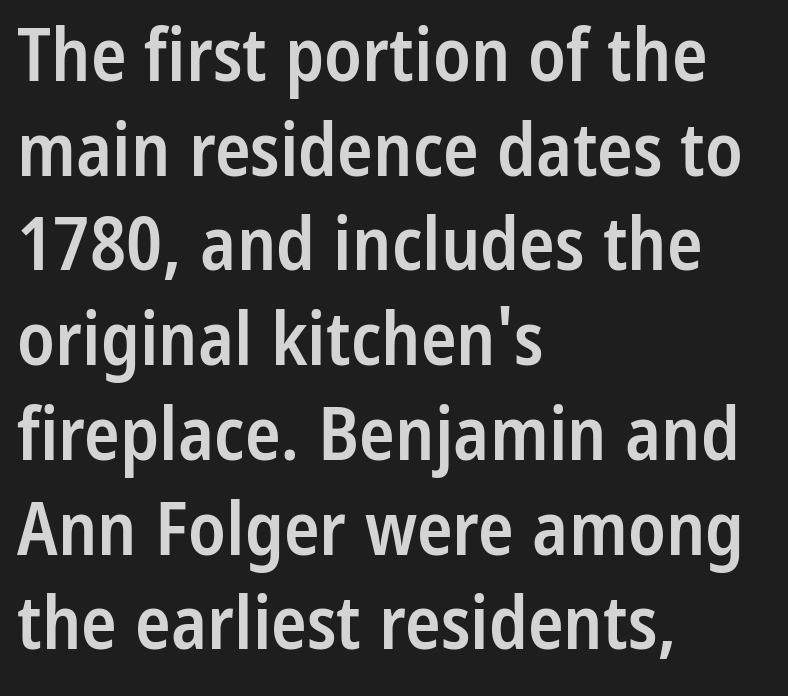
{"serif": "no", "italic": "no", "bold": "semi", "weight": "semibold", "width": "condensed", "stroke_contrast": "low", "x_height": "medium", "monospaced": "no", "underline": "no", "align": "left", "line_spacing": "normal", "line_spacing_ratio": 1.28, "letter_spacing": "normal", "letter_spacing_em": 0.0, "glyph_px": 74}
